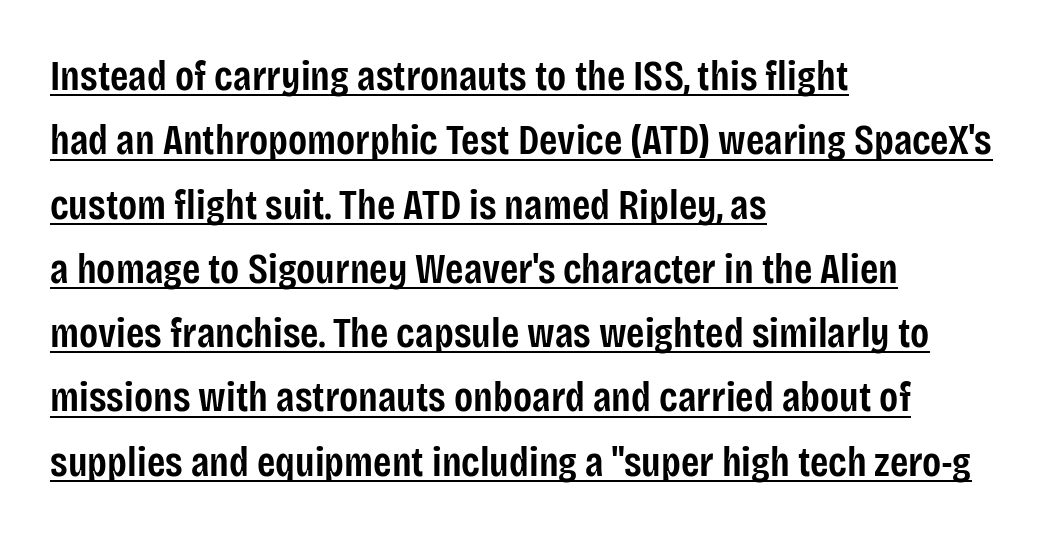
The image shows 42 px semibold, condensed sans-serif type, upright; set left-aligned, normal line spacing (1.53x), normal letter spacing, underlined; low stroke contrast and a large x-height.
